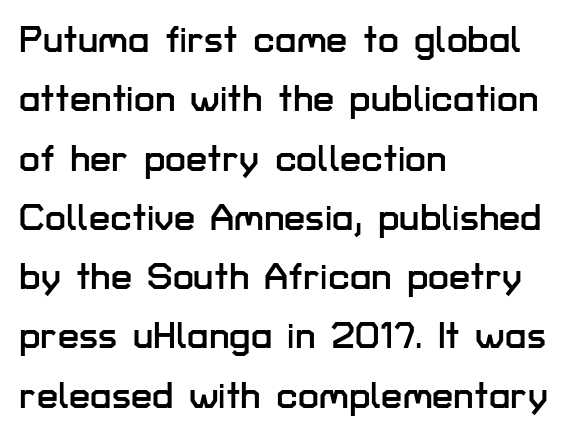
The image shows 38 px sans-serif type, upright; set left-aligned, normal line spacing (1.56x), normal letter spacing, not underlined; low stroke contrast and a medium x-height.
